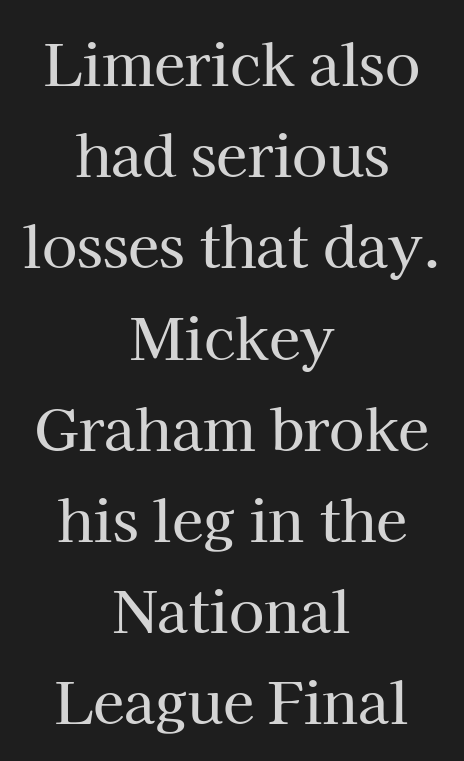
Notice how the passage keeps no hard edge, just a central spine. The zone under the glyphs is completely vacant. Looks like regular typesetting: each glyph gets only the width it needs. Honestly, the letter spacing is just normal — you wouldn't notice it. The vertical gap from one line to the next is medium.
